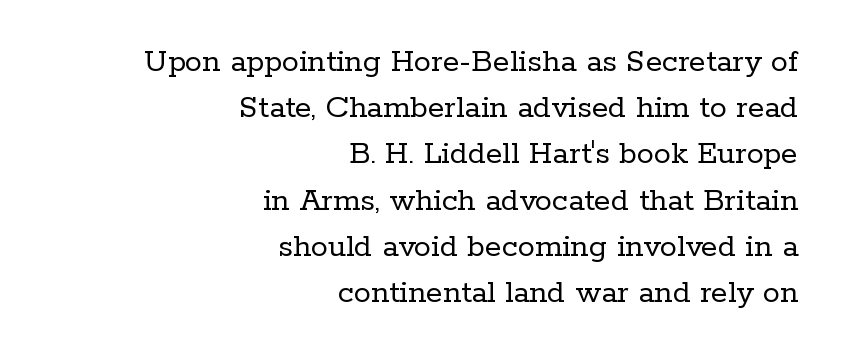
{"serif": "yes", "italic": "no", "bold": "no", "weight": "regular", "width": "normal", "stroke_contrast": "low", "x_height": "medium", "monospaced": "no", "underline": "no", "align": "right", "line_spacing": "normal", "line_spacing_ratio": 1.36, "letter_spacing": "normal", "letter_spacing_em": 0.0, "glyph_px": 34}
